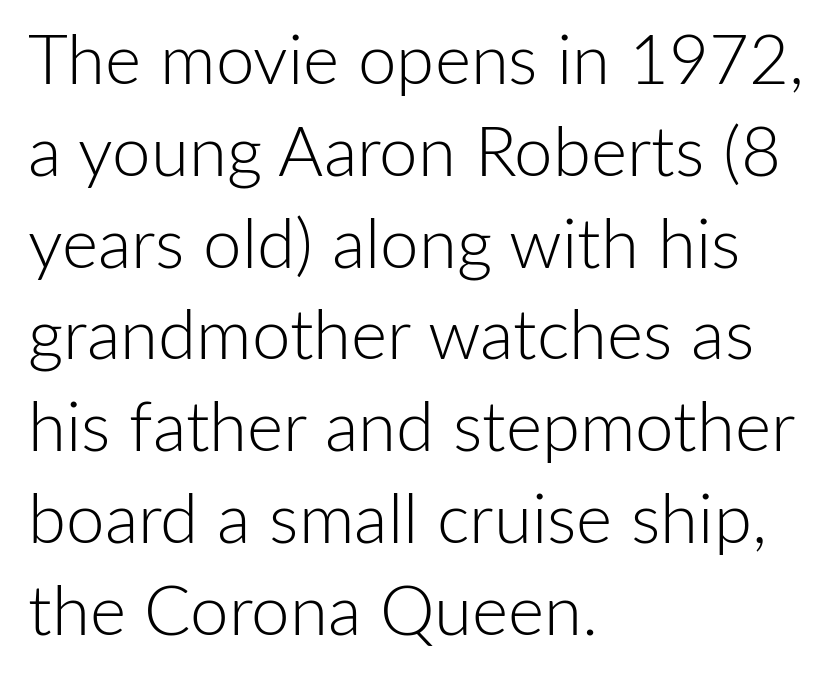
Standard letterfit; no display-style spreading of the glyphs. Weight: regular or lighter. Posture: vertical. Note the varied advance widths — an 'i' is clearly narrower than an 'm'. The glyphs are unaccompanied by any horizontal stroke below them. What kind of face is this? One without serifs — a sans.
